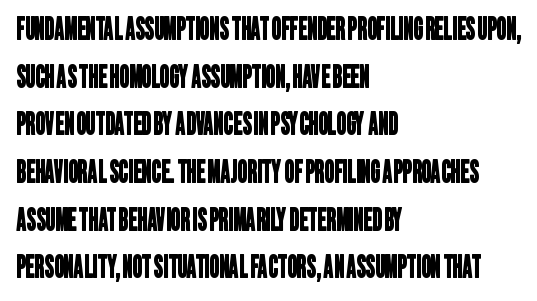
The lines in this sample share a left origin and differ only in where they stop. Font category for this specimen: sans-serif. Beneath every word, the page is bare. The letterforms sit shoulder to shoulder at normal distance. Regular leading. Here the designer chose a conventional face with non-uniform glyph widths.
